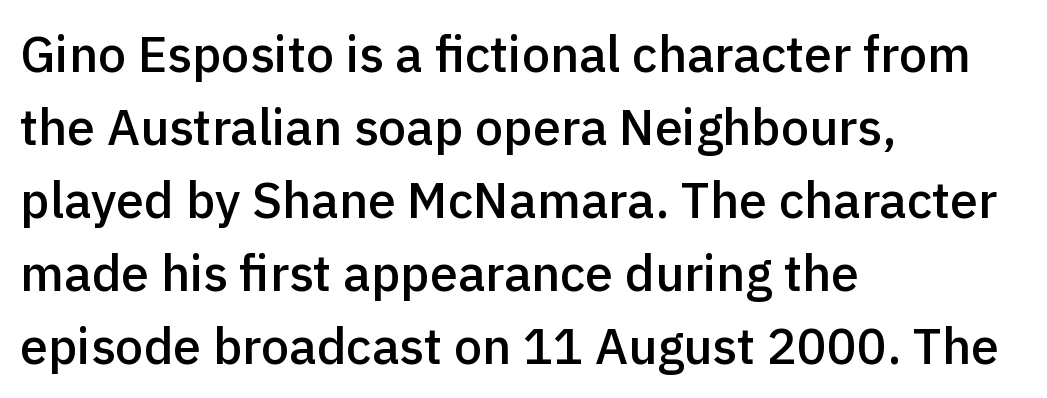
The image shows 50 px semibold sans-serif type, upright; set left-aligned, normal line spacing (1.46x), normal letter spacing, not underlined; a medium x-height.
